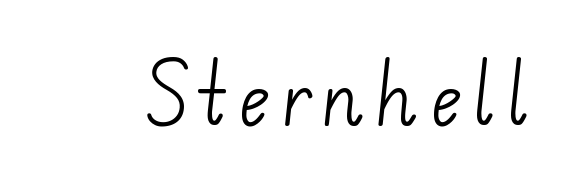
{"serif": "no", "bold": "no", "weight": "light", "width": "normal", "stroke_contrast": "low", "x_height": "small", "monospaced": "no", "underline": "no", "glyph_px": 69}
